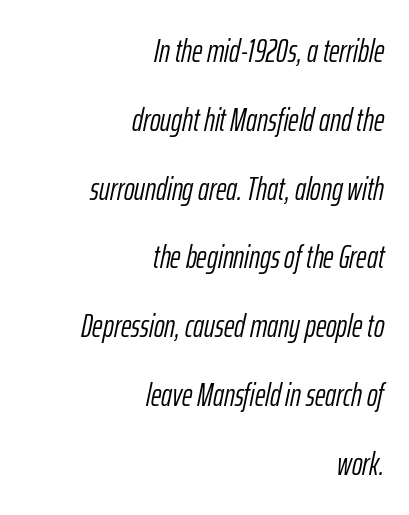
{"italic": "yes", "lean": "right", "slant_degrees": 12, "bold": "no", "weight": "light", "width": "condensed", "stroke_contrast": "low", "x_height": "medium", "monospaced": "no", "underline": "no", "align": "right", "line_spacing": "loose", "line_spacing_ratio": 2.15, "letter_spacing": "normal", "letter_spacing_em": 0.0, "glyph_px": 32}
